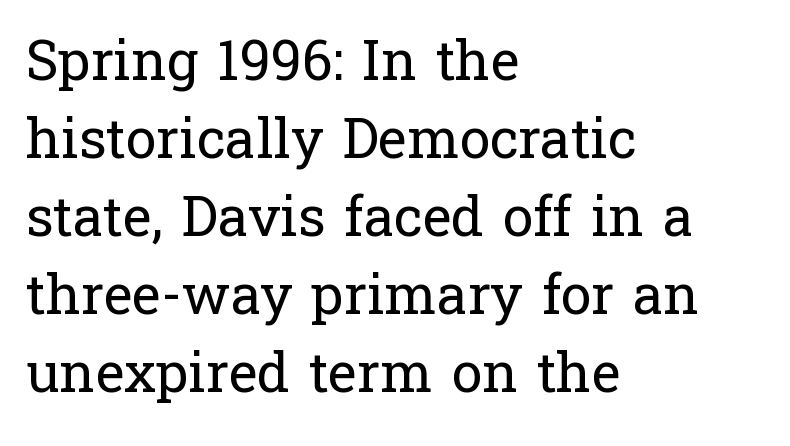
Q: Is the text bold? A: No.
Q: Is the text italic (slanted)? A: No, it is upright.
Q: Is the typeface a serif or a sans-serif typeface? A: Serif.
Q: Is the text underlined? A: No.
Q: How is the paragraph aligned? A: Left-aligned.
Q: Is the spacing between letters normal or unusually wide? A: Normal.
Q: Is the spacing between lines tight, normal or loose? A: Normal.
Q: Width (condensed, normal, or wide)? A: Normal.
Q: Stroke contrast? A: Low.
Q: x-height? A: Medium.
Q: Monospaced? A: No.
